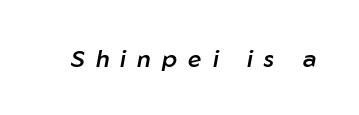
Q: Is the text bold? A: Semi-bold.
Q: Is the text italic (slanted)? A: Yes, it leans right by about 10 degrees.
Q: Is the text underlined? A: No.
Q: Is the spacing between letters normal or unusually wide? A: Unusually wide.
